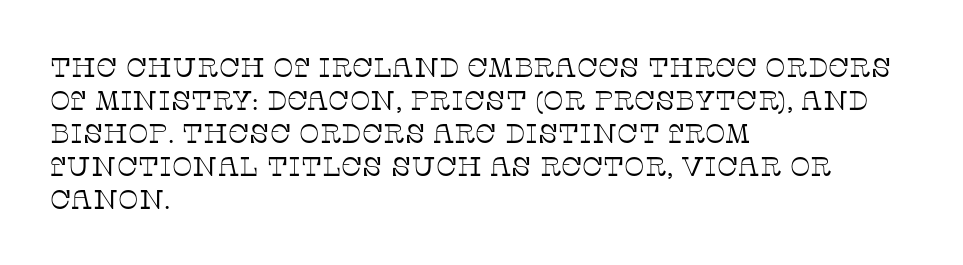
{"italic": "no", "bold": "no", "underline": "no", "align": "left", "line_spacing_ratio": 1.22, "letter_spacing": "normal", "letter_spacing_em": 0.0, "glyph_px": 27}
